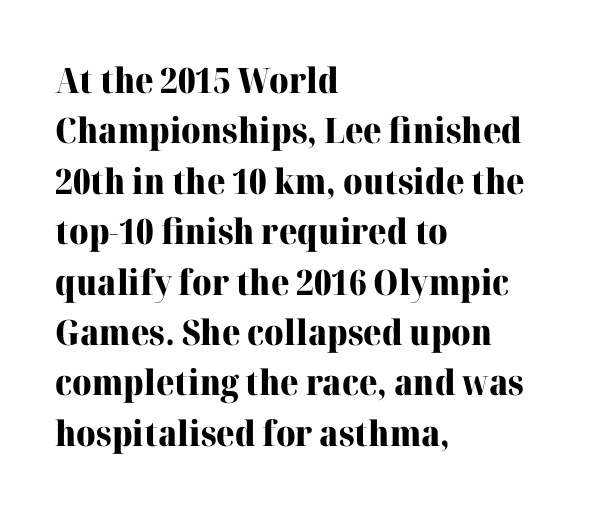
Q: Is the text bold? A: Yes.
Q: Is the text italic (slanted)? A: No, it is upright.
Q: Is the typeface a serif or a sans-serif typeface? A: Serif.
Q: Is the text underlined? A: No.
Q: How is the paragraph aligned? A: Left-aligned.
Q: Is the spacing between letters normal or unusually wide? A: Normal.
Q: Is the spacing between lines tight, normal or loose? A: Normal.
Q: Width (condensed, normal, or wide)? A: Normal.
Q: Stroke contrast? A: High.
Q: x-height? A: Medium.
Q: Monospaced? A: No.
